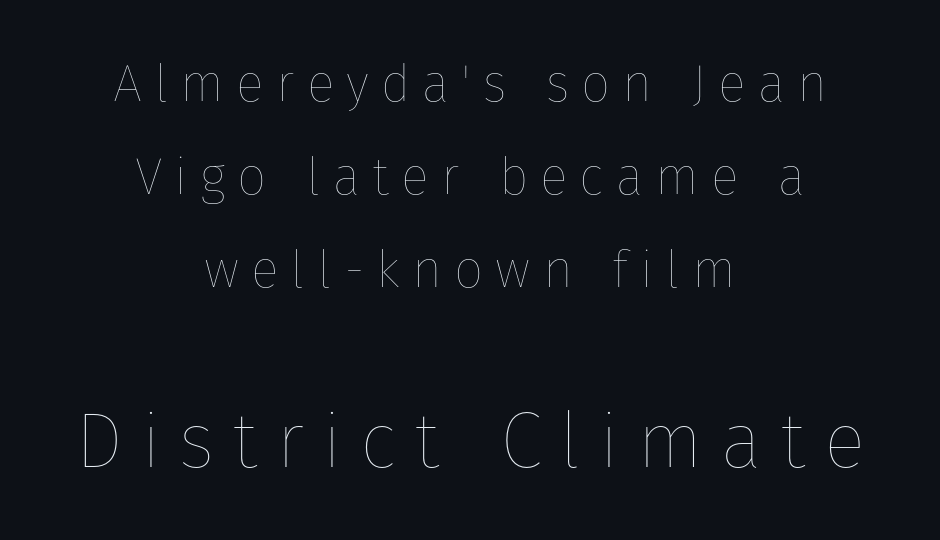
Centered paragraph, ragged on both sides. Unlike italic type, these characters show no tilt at all. Note: smaller setting up top, larger setting below. A quiet, ordinary-to-light weight characterises the typeface. Just letters on the line, the space beneath them empty.
